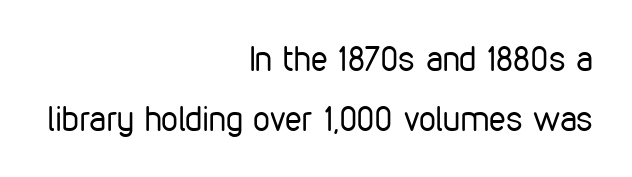
Descenders are the only things crossing below the line. Style check: upright. Is the letter spacing exaggerated? No — it looks like the ordinary default. Character widths vary here, with narrow letters taking less room than wide ones. Nothing sits at the stroke ends, so this counts as sans-serif. Notice how the passage keeps a crisp vertical edge on the right only.
